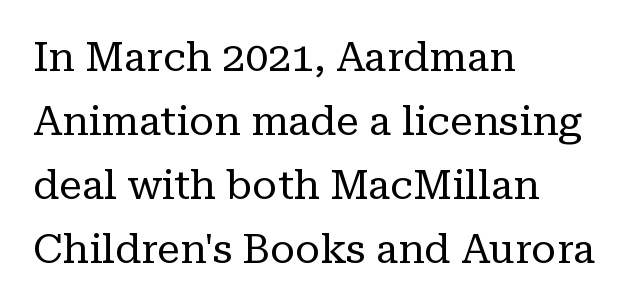
The image shows 41 px regular-weight serif type, upright; set left-aligned, normal line spacing (1.56x), normal letter spacing, not underlined; low stroke contrast and a medium x-height.
